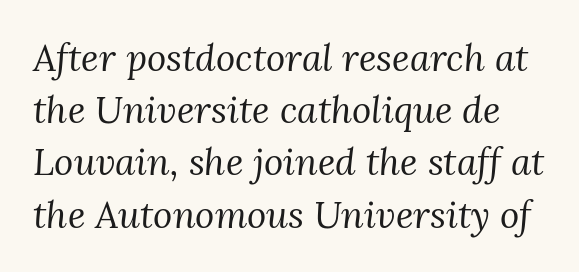
{"serif": "yes", "italic": "yes", "lean": "right", "slant_degrees": 3, "bold": "no", "weight": "regular", "width": "normal", "stroke_contrast": "medium", "x_height": "medium", "monospaced": "no", "underline": "no", "line_spacing": "normal", "line_spacing_ratio": 1.41, "letter_spacing": "normal", "letter_spacing_em": 0.0, "glyph_px": 37}
